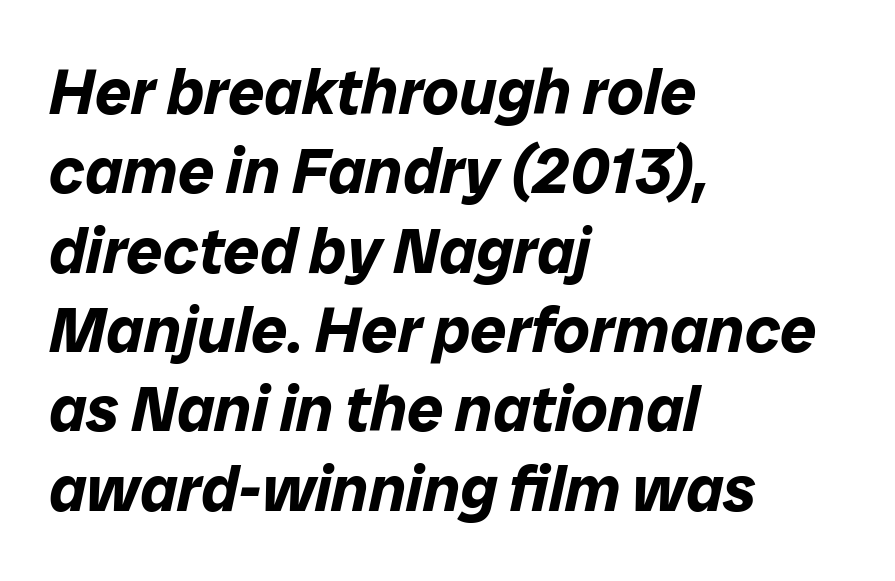
Here the designer chose a conventional face with non-uniform glyph widths. The lines are quadded left. Tall strokes in this sample are angled rather than plumb. The glyphs are unaccompanied by any horizontal stroke below them. The font is running at its bold setting. Letter spacing: default.
